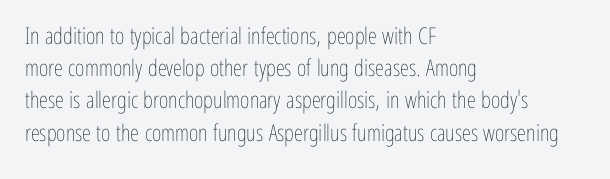
Q: Is the text bold? A: No.
Q: Is the text italic (slanted)? A: No, it is upright.
Q: Is the text underlined? A: No.
Q: How is the paragraph aligned? A: Left-aligned.
Q: Is the spacing between letters normal or unusually wide? A: Normal.
Q: Is the spacing between lines tight, normal or loose? A: Normal.
